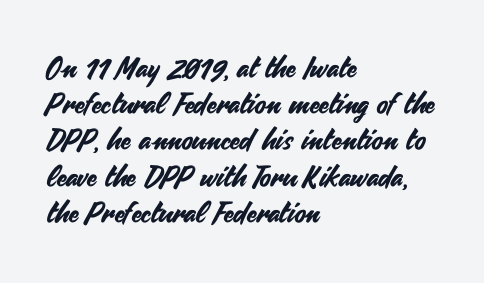
Compared with typical body copy, the letter spacing here is the same. The setting favours the left margin, as ordinary paragraphs usually do. A typesetter would call this proportional, since set widths differ per character. Vertically, the passage feels balanced, rows spaced as you'd expect.
